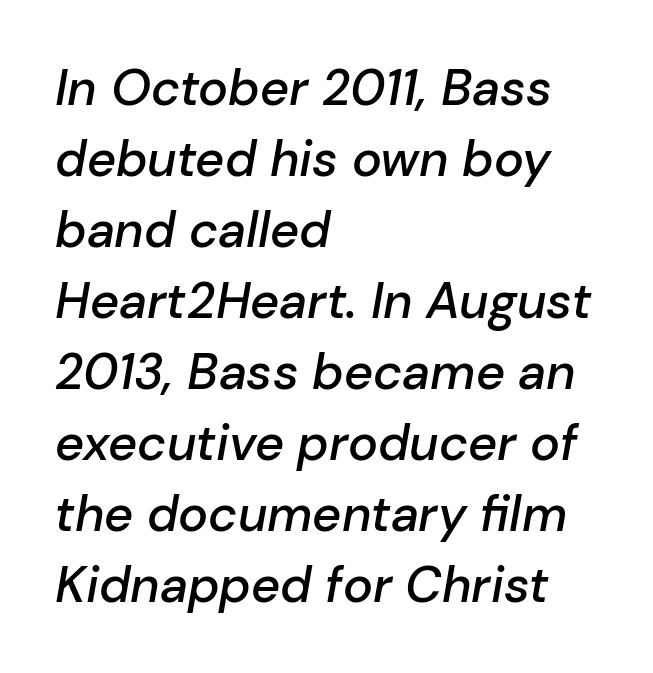
The image shows 50 px semibold type, italic (leaning right); set left-aligned, normal line spacing (1.42x), normal letter spacing, not underlined; low stroke contrast and a medium x-height.
